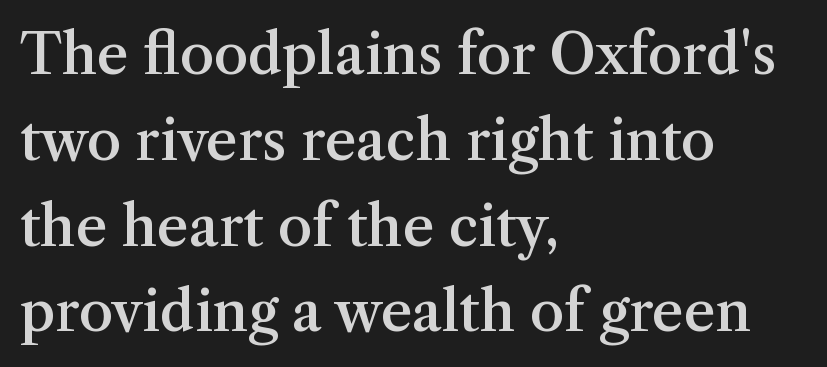
Q: Is the text bold? A: Semi-bold.
Q: Is the text italic (slanted)? A: No, it is upright.
Q: Is the typeface a serif or a sans-serif typeface? A: Serif.
Q: Is the text underlined? A: No.
Q: How is the paragraph aligned? A: Left-aligned.
Q: Is the spacing between letters normal or unusually wide? A: Normal.
Q: Is the spacing between lines tight, normal or loose? A: Normal.
Q: Width (condensed, normal, or wide)? A: Normal.
Q: Stroke contrast? A: Medium.
Q: x-height? A: Medium.
Q: Monospaced? A: No.
